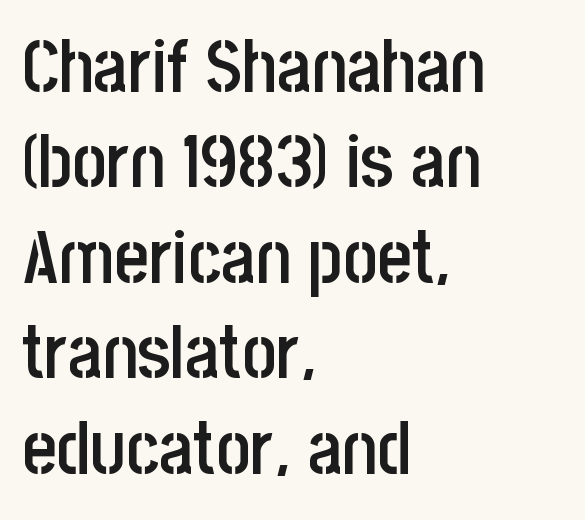
Baseline-to-baseline distance is the conventional proportion of letter height. The sample has been set in demibold, a notch under bold. Vertical strokes here are truly vertical. In terms of letterform style, serifs are entirely absent. Characters follow at the spacing the type designer built in.
